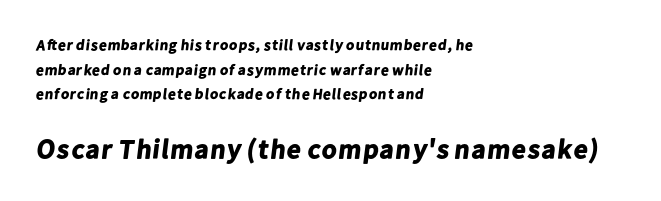
Reading top to bottom, the characters get bigger at the block break. Is there much room between lines? A standard amount, neither cramped nor airy. Heavy-handed strokes throughout: this text is bold. Each row of text sits above clean, open space. Letter spacing: default.
